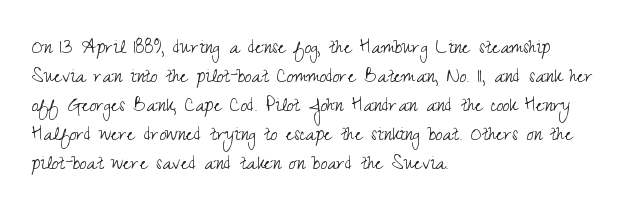
The image shows 23 px text type, upright; set left-aligned, normal line spacing (1.26x), normal letter spacing, not underlined.
